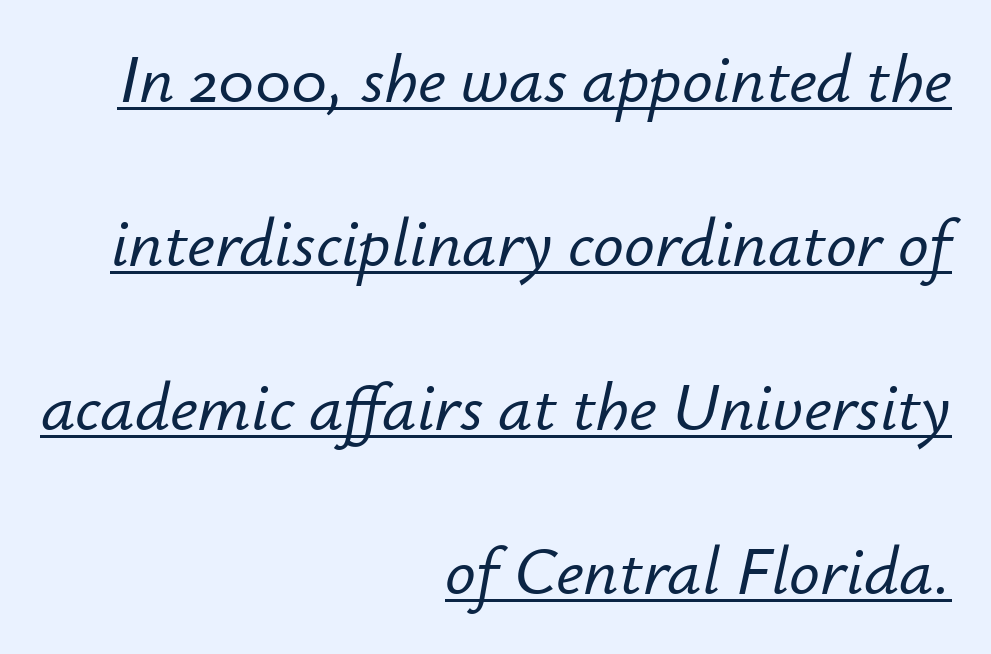
Somebody hit Ctrl+U on this one — the words are underlined. The block of text is sparse from top to bottom, with ample space between rows. These lines are rendered in a variable-pitch font. In CSS terms this would be text-align: right. How are the letters spaced? Ordinarily, with no added tracking.
